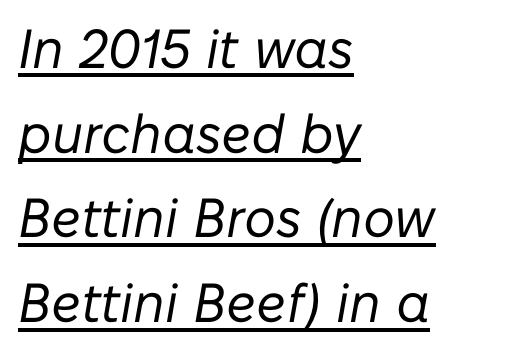
{"italic": "yes", "lean": "right", "slant_degrees": 10, "bold": "no", "weight": "regular", "width": "normal", "stroke_contrast": "low", "x_height": "medium", "monospaced": "no", "underline": "yes", "align": "left", "line_spacing": "normal", "line_spacing_ratio": 1.54, "letter_spacing": "normal", "letter_spacing_em": 0.0, "glyph_px": 55}
